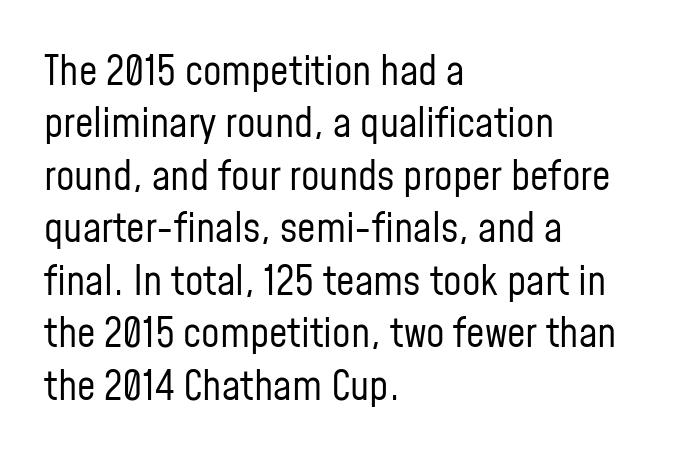
{"serif": "no", "italic": "no", "bold": "no", "weight": "regular", "width": "condensed", "stroke_contrast": "low", "x_height": "medium", "monospaced": "no", "underline": "no", "align": "left", "line_spacing": "normal", "line_spacing_ratio": 1.28, "letter_spacing": "normal", "letter_spacing_em": 0.0, "glyph_px": 41}
